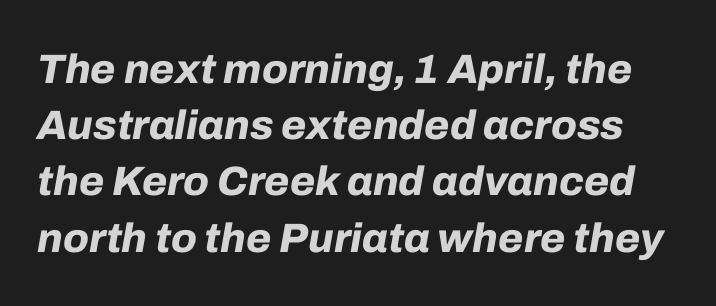
{"italic": "yes", "lean": "right", "slant_degrees": 10, "bold": "yes", "weight": "bold", "width": "normal", "stroke_contrast": "low", "x_height": "medium", "monospaced": "no", "underline": "no", "line_spacing": "normal", "line_spacing_ratio": 1.37, "letter_spacing": "normal", "letter_spacing_em": 0.0, "glyph_px": 41}
